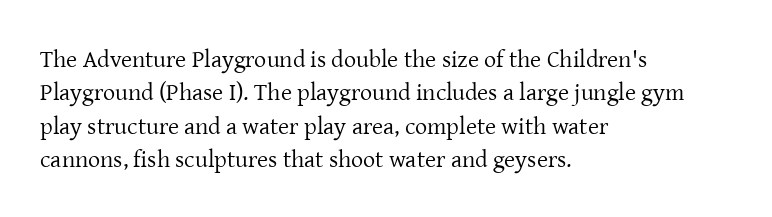
The image shows 24 px text type, upright; set left-aligned, normal line spacing (1.39x), normal letter spacing, not underlined.
